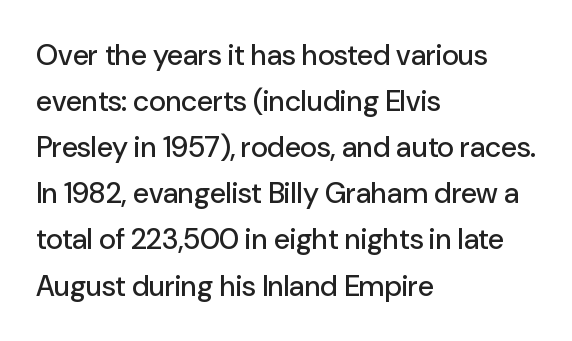
Note the varied advance widths — an 'i' is clearly narrower than an 'm'. Teacher's note: observe the even left margin — that is flush-left alignment. Students, note that the glyphs here touch the page at normal intervals. The line-height multiplier appears to be the usual default.
